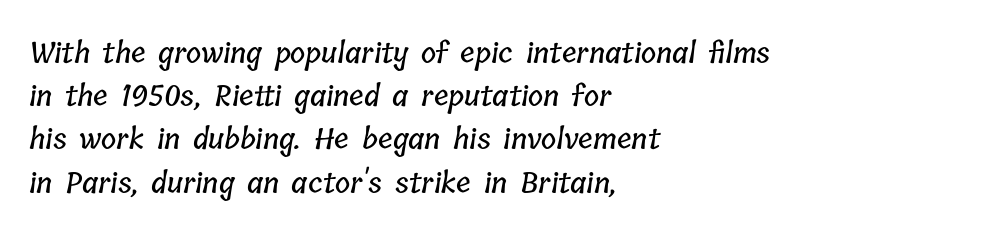
{"width": "condensed", "stroke_contrast": "low", "x_height": "medium", "monospaced": "no", "underline": "no", "align": "left", "line_spacing": "normal", "line_spacing_ratio": 1.49, "letter_spacing": "normal", "letter_spacing_em": 0.0, "glyph_px": 29}
